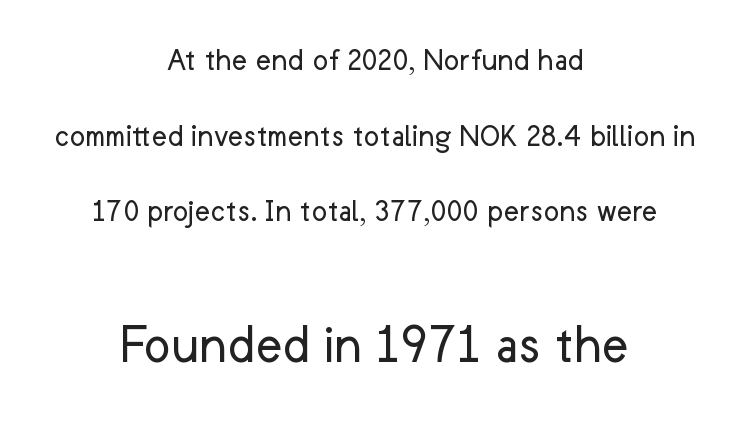
Stem width sits at or under what a default text font uses. The face used here is rendered with its standard letterfit. You can tell it's not italic because the verticals are truly vertical. This rendering uses center alignment, leaving both contours irregular but symmetric. The string is rendered with underlining switched off. Varying glyph widths throughout — classic text-font behaviour.
